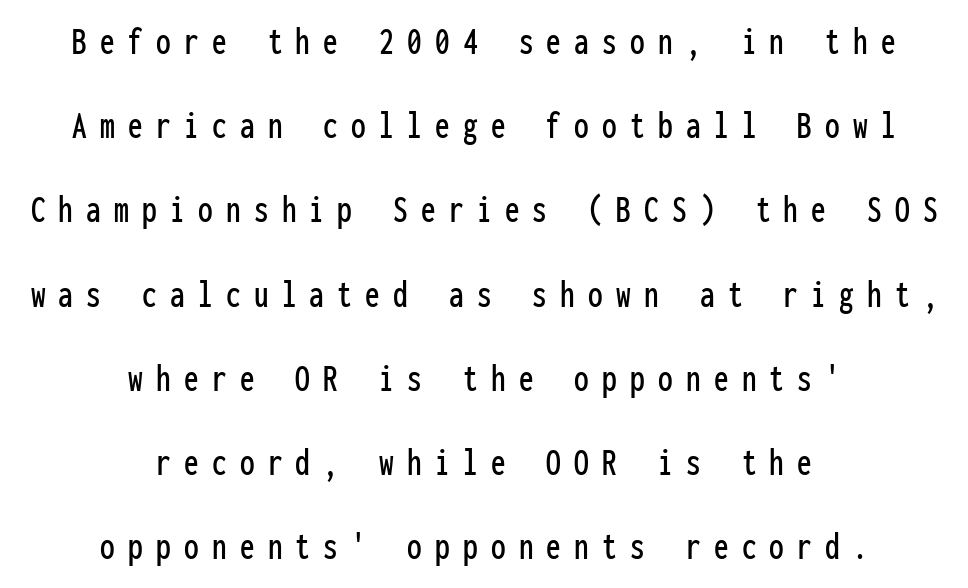
The image shows 39 px condensed sans-serif type, upright, monospaced; set centered, loose line spacing (2.16x), unusually wide letter spacing (+0.34 em), not underlined; low stroke contrast and a medium x-height.
